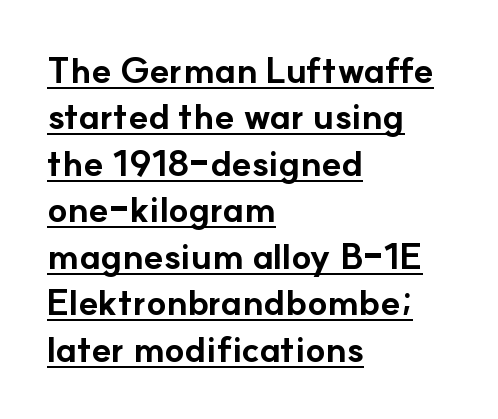
{"serif": "no", "italic": "no", "bold": "yes", "weight": "bold", "width": "normal", "stroke_contrast": "low", "x_height": "small", "monospaced": "no", "underline": "yes", "align": "left", "line_spacing": "normal", "line_spacing_ratio": 1.29, "letter_spacing": "normal", "letter_spacing_em": 0.0, "glyph_px": 36}
